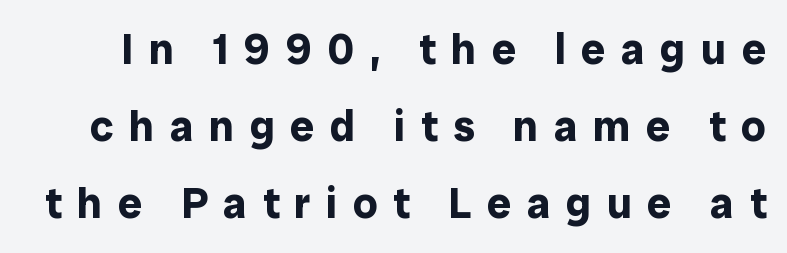
Observe the absence of serifs on each vertical stroke in this sample. Notice how the stems are strictly vertical — no italics here. Unmarked baselines from the first word to the last. You could not count columns in this text — the font is proportionally spaced. Strokes here are thick enough to call this a true bold.
